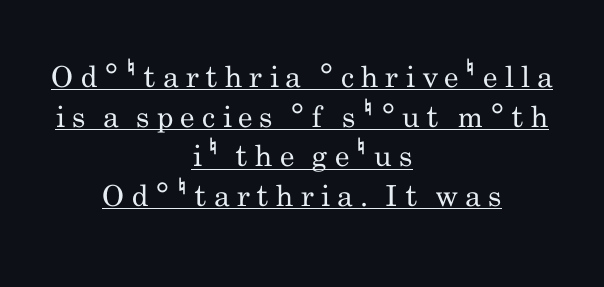
{"serif": "no", "italic": "no", "bold": "no", "weight": "regular", "width": "condensed", "stroke_contrast": "low", "x_height": "small", "monospaced": "no", "underline": "yes", "align": "center", "line_spacing": "normal", "line_spacing_ratio": 1.37, "letter_spacing": "wide", "letter_spacing_em": 0.24, "glyph_px": 29}
